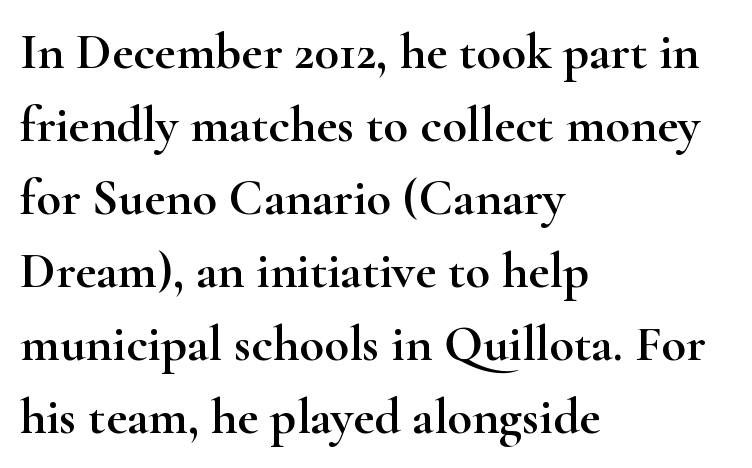
{"serif": "yes", "italic": "no", "width": "wide", "stroke_contrast": "high", "x_height": "small", "monospaced": "no", "underline": "no", "align": "left", "line_spacing": "normal", "line_spacing_ratio": 1.43, "letter_spacing": "normal", "letter_spacing_em": 0.0, "glyph_px": 51}
